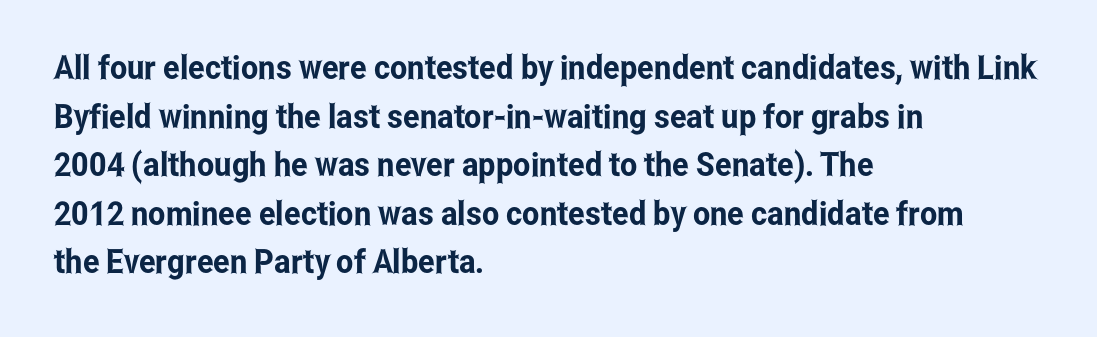
Is this a sans? Yes — the strokes have no serifs. The type sits square on the baseline with zero lean. Proportional: the letters do not fall into vertical columns. Underline: absent. Rows of type keep a routine distance in the vertical direction. Words appear dense and cohesive because spacing is normal.
